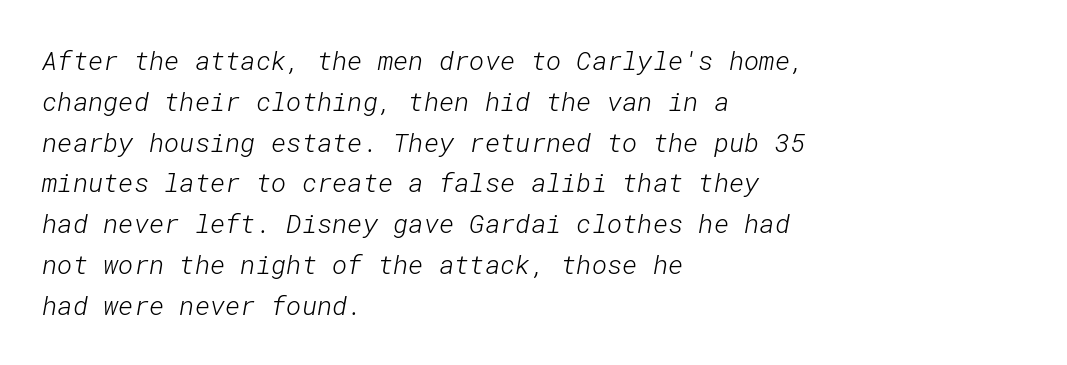
Q: Is the text bold? A: No.
Q: Is the text underlined? A: No.
Q: How is the paragraph aligned? A: Left-aligned.
Q: Is the spacing between letters normal or unusually wide? A: Normal.
Q: Is the spacing between lines tight, normal or loose? A: Normal.
